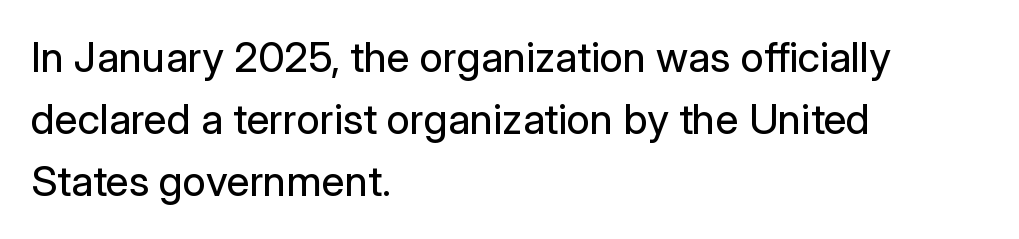
Weight class: somewhere from thin through regular. Observe the absence of serifs on each vertical stroke in this sample. The passage is arranged the way most books set body copy — flush left. The passage shown is not underscored anywhere. Honestly, the row spacing looks completely unremarkable. The letters stand straight up with perfectly vertical stems.
